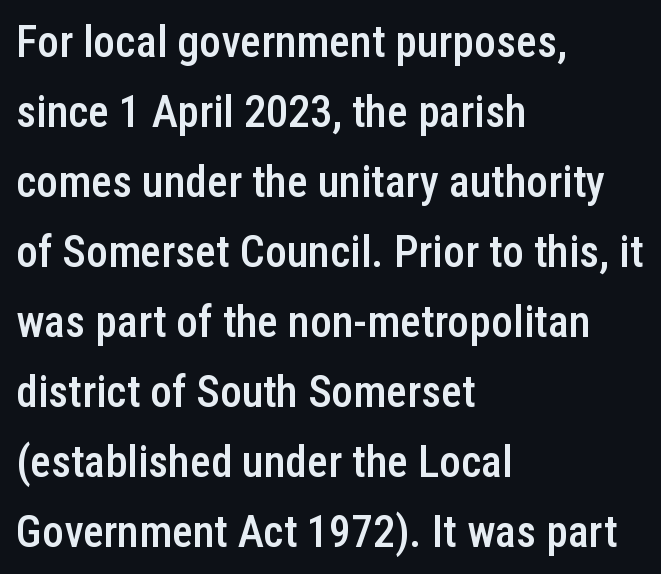
The image shows 44 px semibold, condensed sans-serif type, upright; set left-aligned, normal line spacing (1.59x), normal letter spacing, not underlined; low stroke contrast and a medium x-height.
